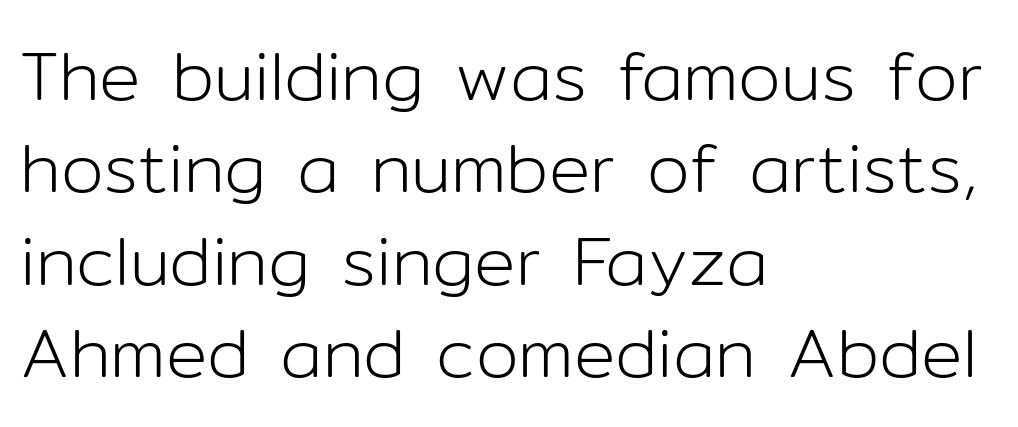
The face used here is proportionally spaced, like ordinary book or web type. Observe the ordinary spacing: letters are neighbours, not strangers. The space between consecutive lines is moderate. Heaviness? Minimal to ordinary, like unemphasized prose. Posture: straight, roman, zero tilt.
